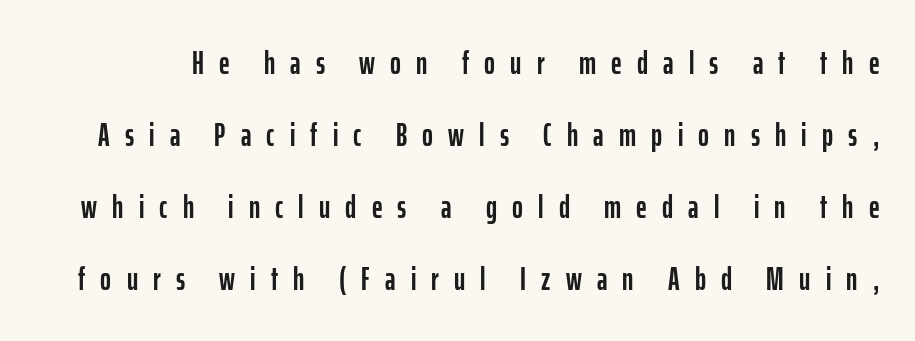
The image shows 33 px condensed sans-serif type, upright; set loose line spacing (2.18x), unusually wide letter spacing (+0.46 em), not underlined; low stroke contrast and a medium x-height.
